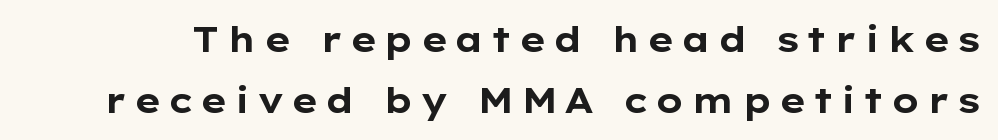
The image shows 35 px bold, wide sans-serif type, upright; set line spacing 1.75x, not underlined; low stroke contrast and a medium x-height.
